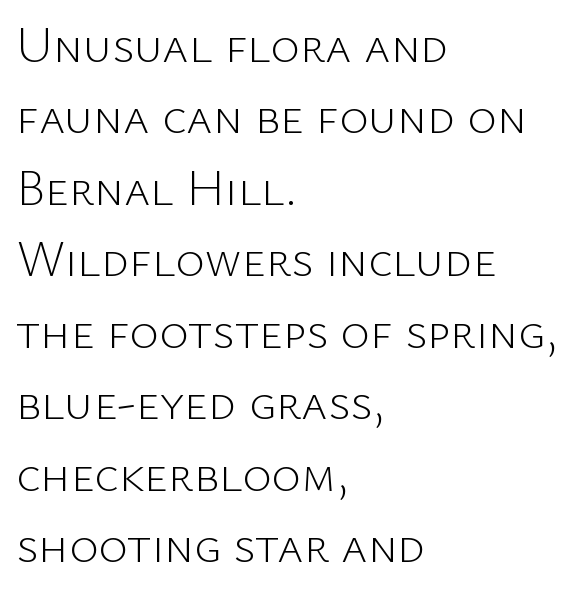
{"serif": "no", "italic": "no", "bold": "no", "weight": "light", "width": "normal", "stroke_contrast": "low", "x_height": "medium", "monospaced": "no", "underline": "no", "align": "left", "line_spacing": "normal", "line_spacing_ratio": 1.43, "letter_spacing": "normal", "letter_spacing_em": 0.0, "glyph_px": 50}
